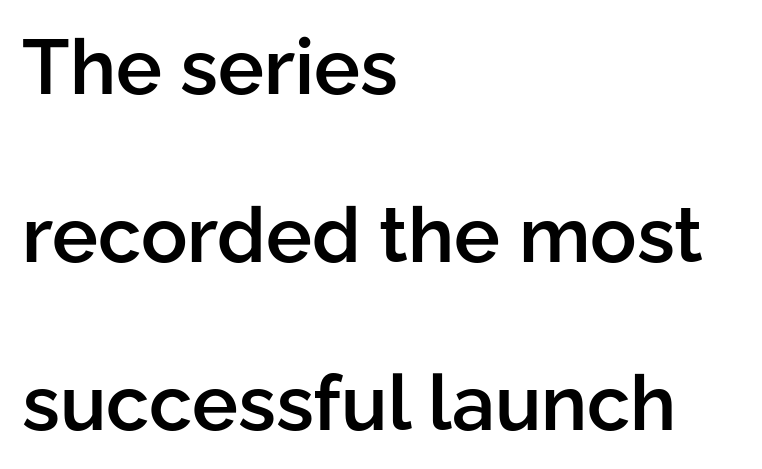
{"serif": "no", "italic": "no", "bold": "semi", "weight": "semibold", "width": "normal", "stroke_contrast": "low", "x_height": "medium", "monospaced": "no", "underline": "no", "align": "left", "line_spacing": "loose", "line_spacing_ratio": 2.18, "letter_spacing": "normal", "letter_spacing_em": 0.0, "glyph_px": 77}
